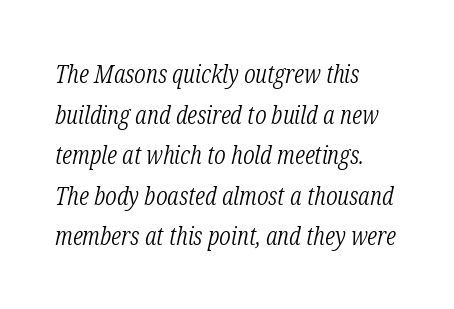
Q: Is the text bold? A: No.
Q: Is the text italic (slanted)? A: Yes, it leans right by about 12 degrees.
Q: Is the text underlined? A: No.
Q: How is the paragraph aligned? A: Left-aligned.
Q: Is the spacing between letters normal or unusually wide? A: Normal.
Q: Is the spacing between lines tight, normal or loose? A: Normal.
